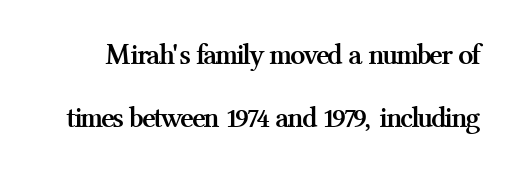
The image shows 30 px semibold serif type, upright; set loose line spacing (2.11x), normal letter spacing, not underlined; medium stroke contrast and a medium x-height.
